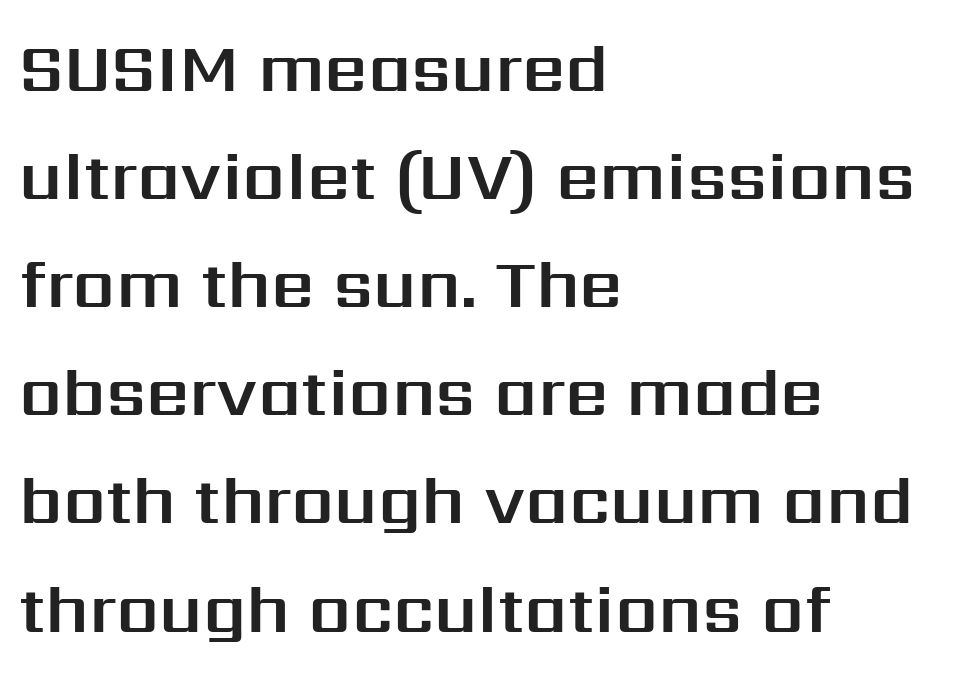
Horizontally, the lines are justified to the leading edge only. The lettering stays uniformly vertical, giving the passage a roman look. The rendering keeps characters at their native spacing. Compared with typical paragraphs, the rows here are spaced about the same. The passage shown is typed in a proportional face where columns would drift. Letters rest on an invisible, unmarked baseline.
